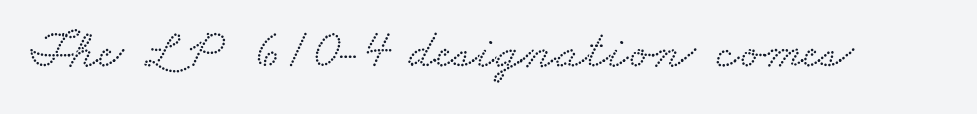
Q: Is the typeface a serif or a sans-serif typeface? A: Serif.
Q: Is the text underlined? A: No.
Q: Is the spacing between letters normal or unusually wide? A: Normal.
Q: Width (condensed, normal, or wide)? A: Wide.
Q: Stroke contrast? A: Low.
Q: x-height? A: Small.
Q: Monospaced? A: No.
